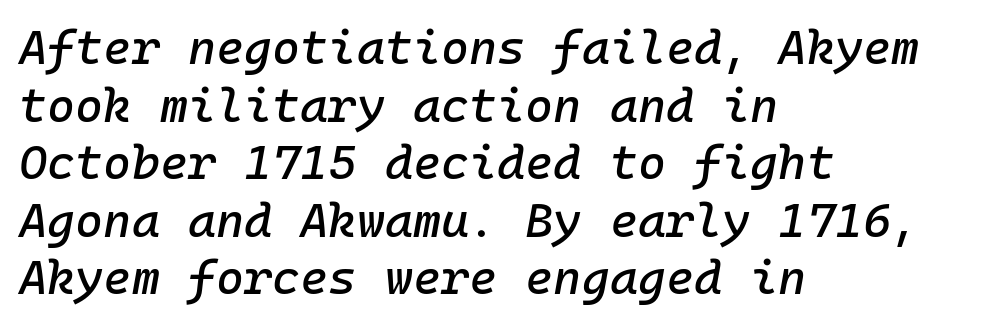
Q: Is the text italic (slanted)? A: Yes, it leans right by about 10 degrees.
Q: Is the text underlined? A: No.
Q: How is the paragraph aligned? A: Left-aligned.
Q: Is the spacing between letters normal or unusually wide? A: Normal.
Q: Width (condensed, normal, or wide)? A: Normal.
Q: Stroke contrast? A: Low.
Q: x-height? A: Medium.
Q: Monospaced? A: Yes.
